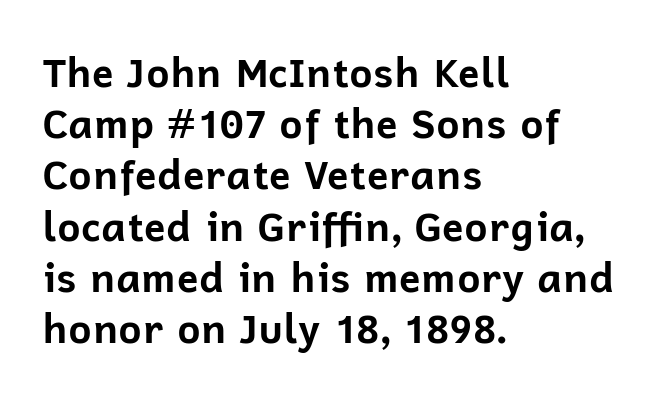
When letters stand straight like this, we call the style roman or upright. Compared with a centered layout, this one pins lines to the left instead. Regarding serifs, this sample does without them. Letter spacing: default. The space directly below the letters is spotless.
